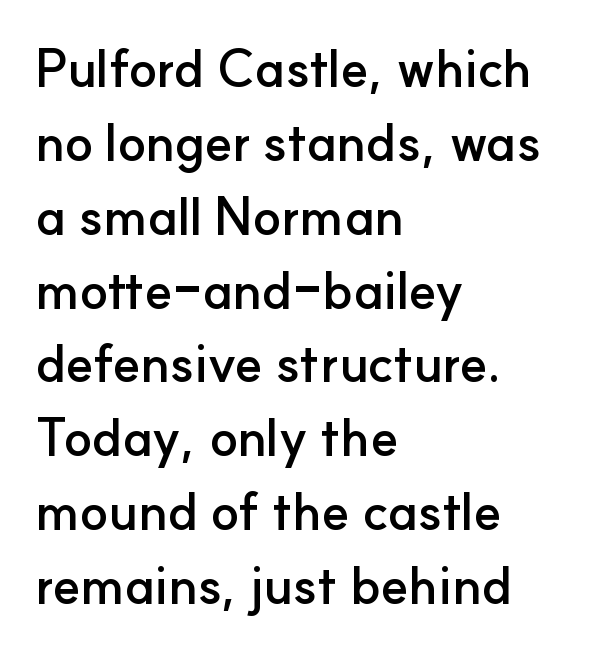
The image shows 52 px semibold sans-serif type, upright; set left-aligned, normal line spacing (1.42x), normal letter spacing, not underlined; low stroke contrast and a small x-height.
